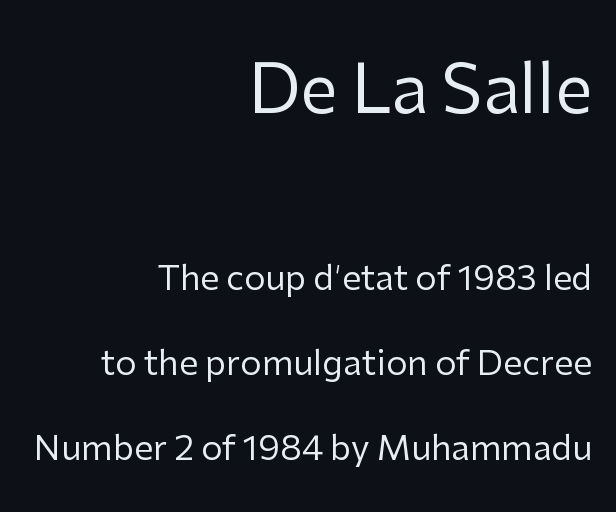
{"serif": "no", "italic": "no", "bold": "no", "weight": "regular", "width": "normal", "stroke_contrast": "low", "x_height": "medium", "monospaced": "no", "underline": "no", "align": "right", "line_spacing": "loose", "line_spacing_ratio": 2.5, "letter_spacing": "normal", "letter_spacing_em": 0.0, "larger_block": "first", "size_ratio": 1.97, "glyph_px": 67}
